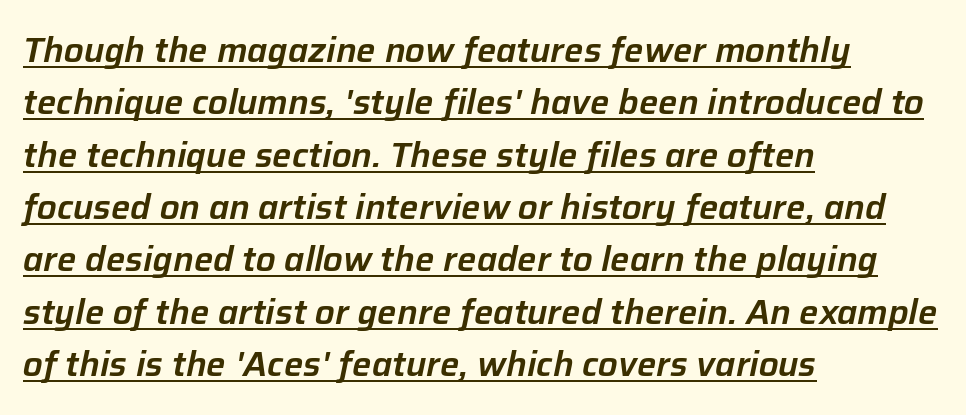
The image shows 34 px text type, italic (leaning right); set left-aligned, normal line spacing (1.54x), normal letter spacing, underlined; low stroke contrast and a medium x-height.
